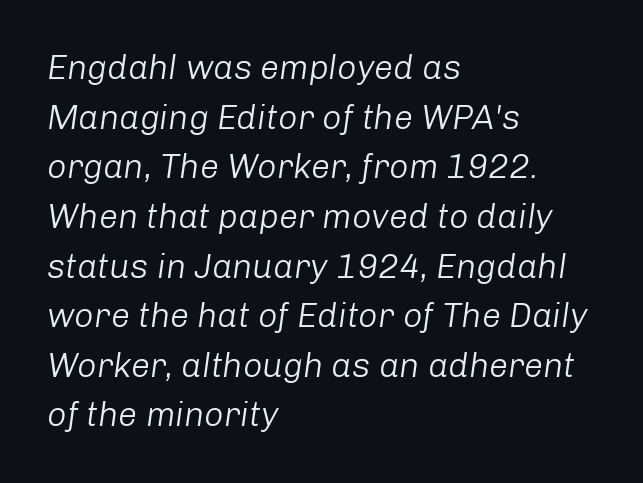
A normal amount of white space separates one row of letters from the next. A classic flush-left, rag-right setting is used for this passage. Is the stroke heavy? The answer is a plain regular-or-lighter. Think of a printed novel: that variable character pitch is what you see here.
